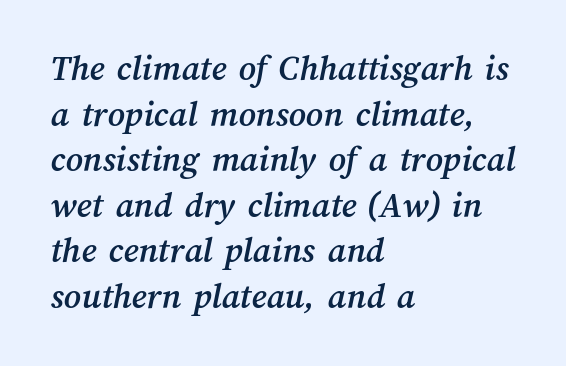
The image shows 37 px text type; set left-aligned, line spacing 1.23x, normal letter spacing, not underlined; medium stroke contrast and a medium x-height.
